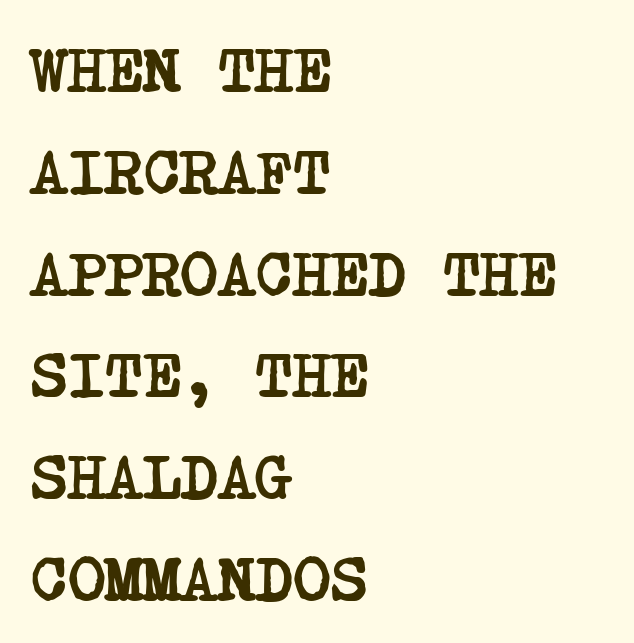
Note: serifs present on the glyphs. Words appear dense and cohesive because spacing is normal. Stroke thickness is high; the sample reads as a true bold. Any mark beneath the type? The region is blank. The setting favours the left margin, as ordinary paragraphs usually do.
